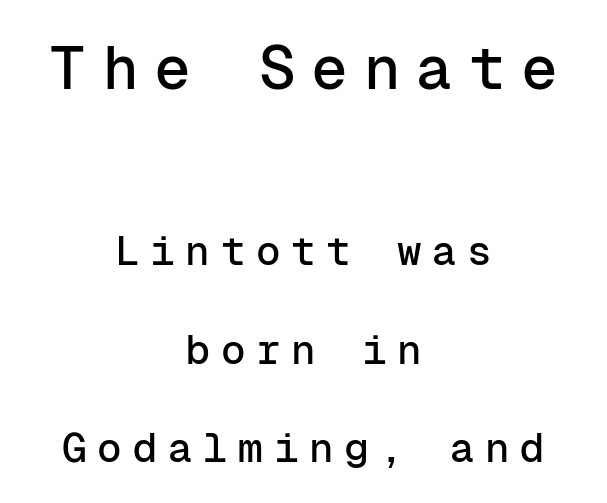
Q: Is the text italic (slanted)? A: No, it is upright.
Q: Is the typeface a serif or a sans-serif typeface? A: Sans-serif.
Q: Is the text underlined? A: No.
Q: How is the paragraph aligned? A: Centered.
Q: Is the spacing between letters normal or unusually wide? A: Unusually wide.
Q: Is the spacing between lines tight, normal or loose? A: Loose.
Q: Which block of text is set in a larger size, the first (top) or the second (bottom)? A: The first (top) one.
Q: Width (condensed, normal, or wide)? A: Normal.
Q: Stroke contrast? A: Low.
Q: x-height? A: Medium.
Q: Monospaced? A: Yes.
